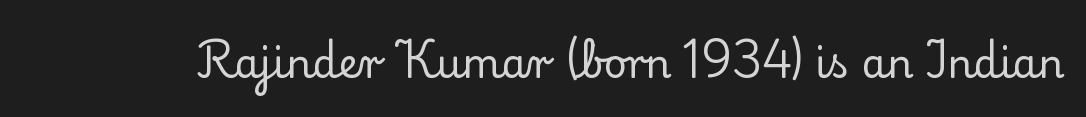
{"serif": "yes", "italic": "no", "width": "normal", "stroke_contrast": "low", "x_height": "small", "monospaced": "no", "underline": "no", "letter_spacing": "normal", "letter_spacing_em": 0.0, "glyph_px": 40}
